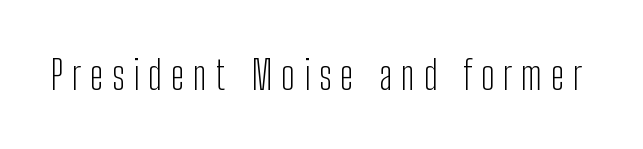
Proportional: the letters do not fall into vertical columns. Style check: upright. These glyphs show unthickened strokes, regular width or finer. Are there feet on the stems? There aren't — it's a sans. A clean baseline with only descenders dipping below it. Here the glyphs are tracked loosely, breaking word shapes into spaced letters.
